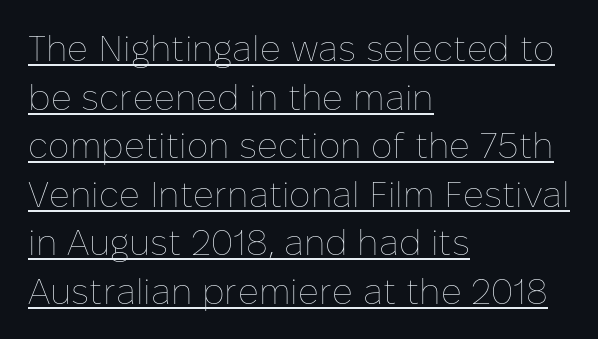
Q: Is the text bold? A: No.
Q: Is the text italic (slanted)? A: No, it is upright.
Q: Is the text underlined? A: Yes.
Q: How is the paragraph aligned? A: Left-aligned.
Q: Is the spacing between letters normal or unusually wide? A: Normal.
Q: Is the spacing between lines tight, normal or loose? A: Normal.
Q: Width (condensed, normal, or wide)? A: Normal.
Q: Stroke contrast? A: Low.
Q: x-height? A: Medium.
Q: Monospaced? A: No.
